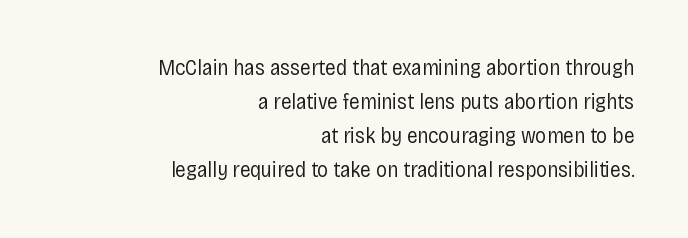
{"italic": "no", "bold": "no", "underline": "no", "align": "right", "line_spacing": "normal", "line_spacing_ratio": 1.55, "letter_spacing": "normal", "letter_spacing_em": 0.0, "glyph_px": 22}
